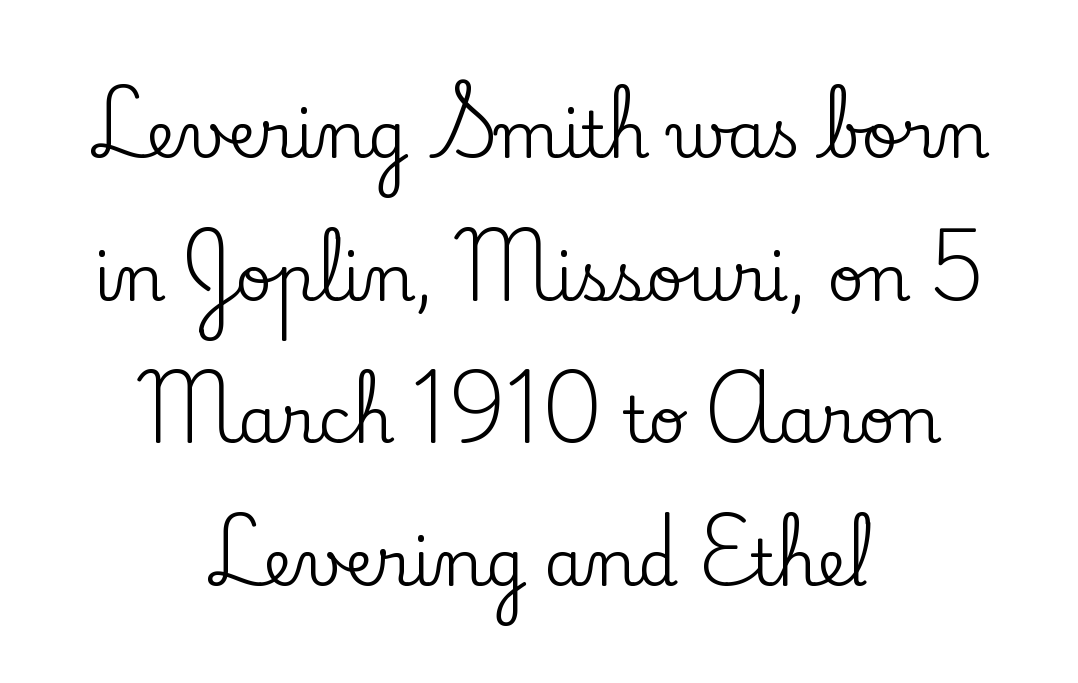
The image shows 64 px serif type, upright; set centered, loose line spacing (2.23x), normal letter spacing, not underlined; low stroke contrast and a small x-height.
